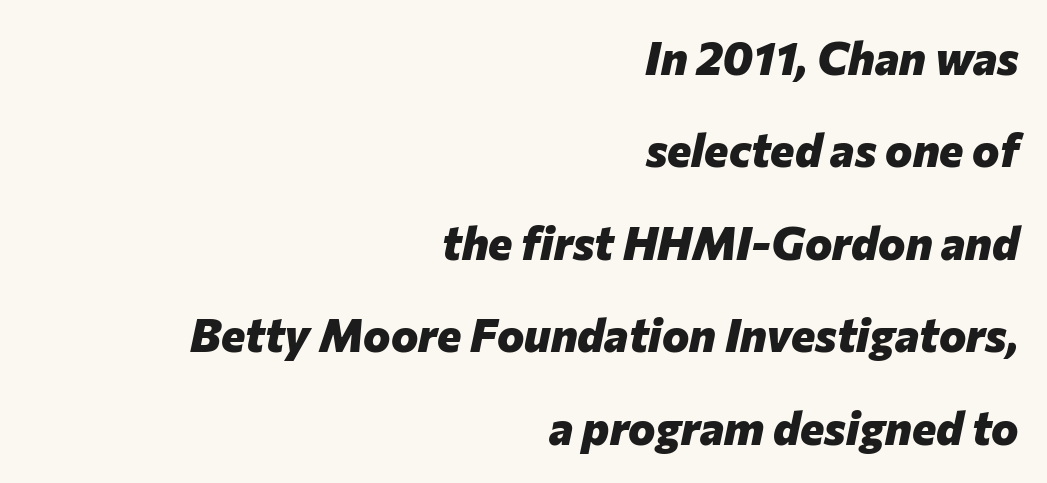
The image shows 46 px heavy type, italic (leaning right); set right-aligned, loose line spacing (2.01x), normal letter spacing, not underlined; low stroke contrast and a medium x-height.
